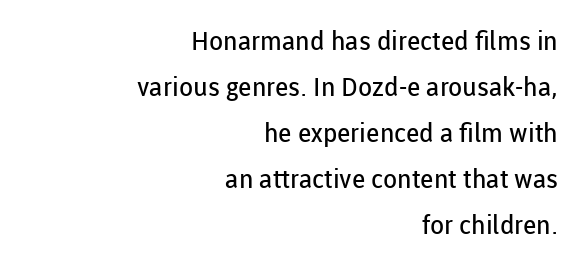
The image shows 26 px text type, upright; set right-aligned, line spacing 1.77x, normal letter spacing, not underlined.
